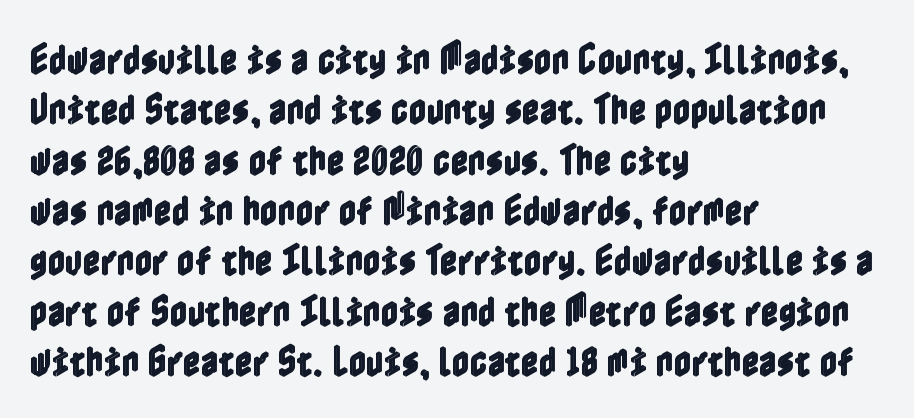
Is there much room between lines? A standard amount, neither cramped nor airy. Italic: no, the glyphs are upright roman. Nobody touched the tracking dial on this one. Lines of text with bare space underneath. A student would call this left alignment; a typographer would say flush left, rag right.
